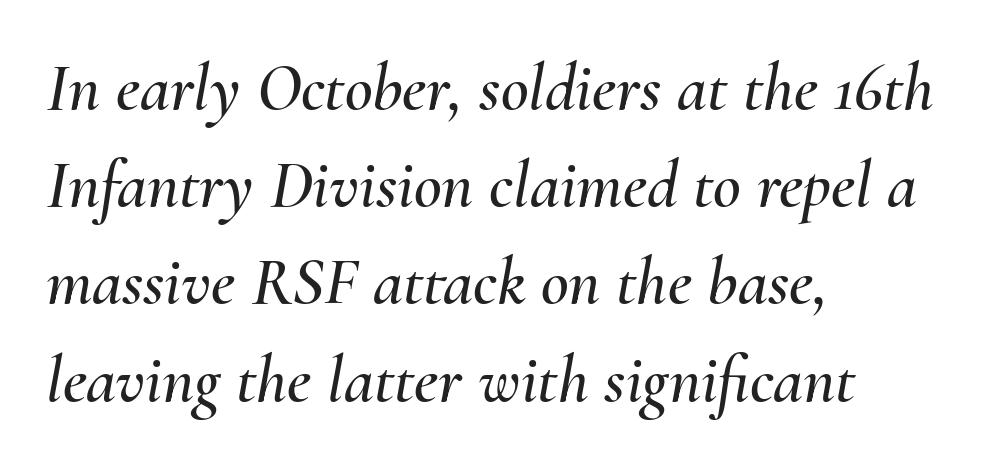
Nobody touched the tracking dial on this one. Each letter keeps its own natural width here, so spacing adapts to shape. Is the type slanted? Yes — the strokes lean at a clear angle. Descenders hang freely into open space. Where is the straight margin? On the left.
